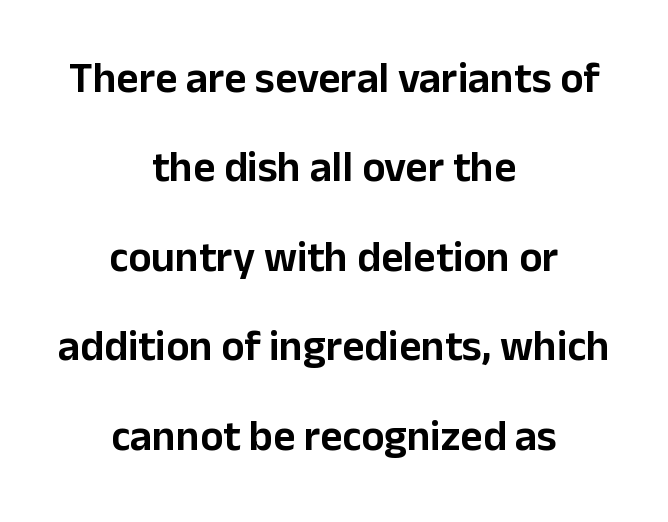
The image shows 43 px sans-serif type, upright; set centered, loose line spacing (2.08x), normal letter spacing, not underlined; low stroke contrast and a medium x-height.
